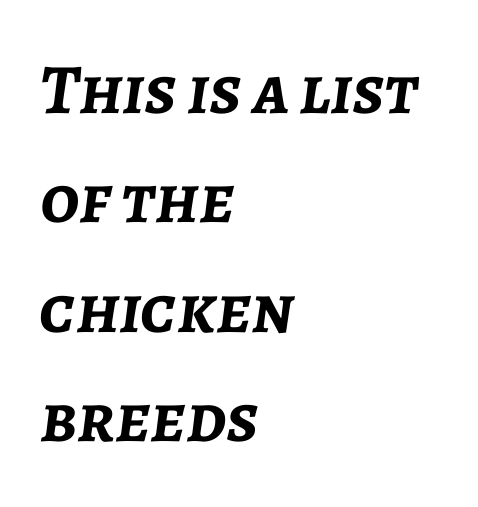
{"italic": "yes", "lean": "right", "slant_degrees": 7, "bold": "yes", "weight": "semibold", "width": "normal", "stroke_contrast": "low", "x_height": "medium", "monospaced": "no", "underline": "no", "align": "left", "line_spacing": "normal", "line_spacing_ratio": 1.54, "letter_spacing": "normal", "letter_spacing_em": 0.0, "glyph_px": 71}
